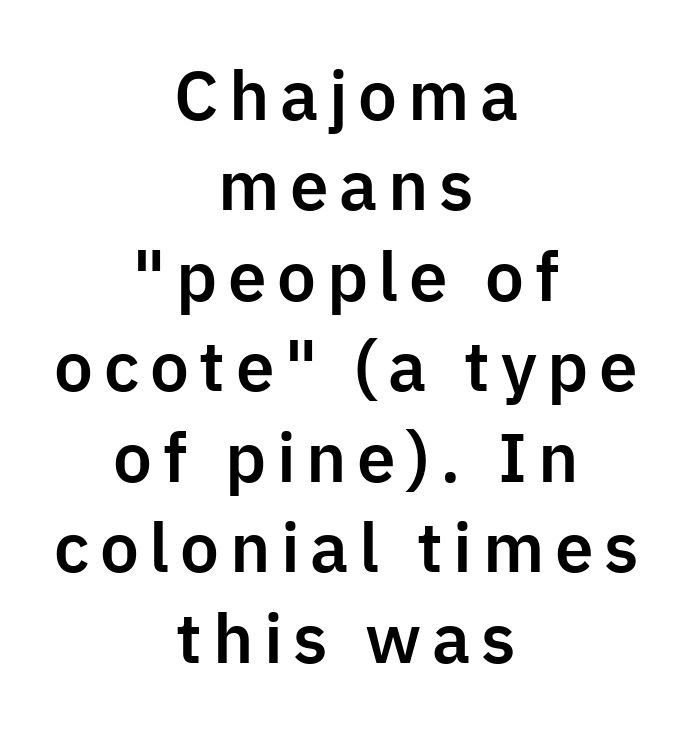
Regular leading. This rendering employs a face without finishing strokes, i.e., a sans-serif. Each letter keeps its own natural width here, so spacing adapts to shape. Every row of glyphs is offset so its center matches the block's center. Beneath every word, the page is bare.
